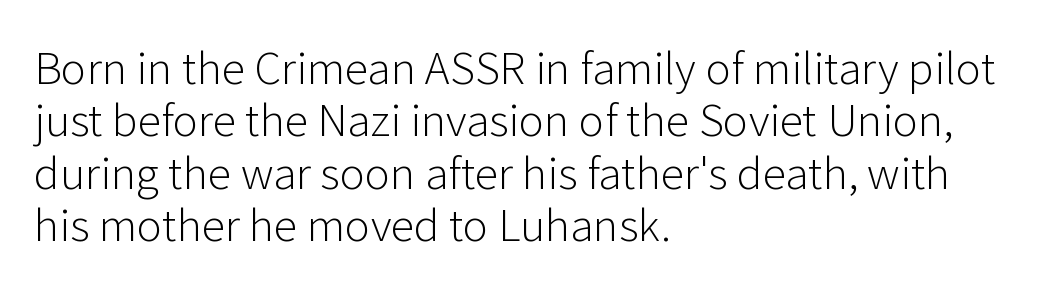
The image shows 43 px light sans-serif type, upright; set left-aligned, line spacing 1.22x, normal letter spacing, not underlined; low stroke contrast and a medium x-height.
